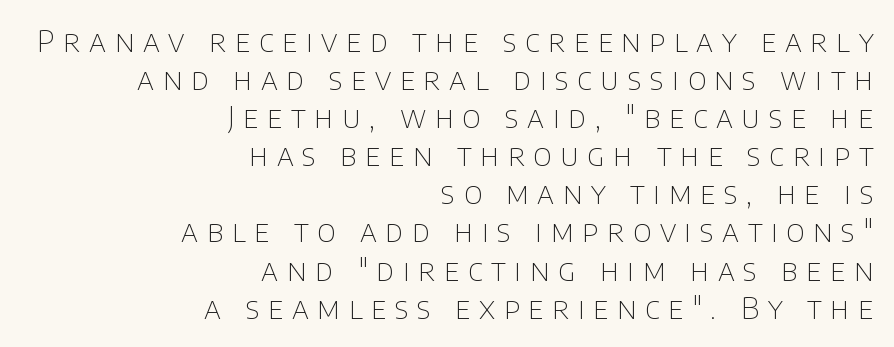
Substantial extra tracking has been applied to these lines. The font family rendered here belongs to the sans-serif group. Rule under the text: the space is simply empty. Does the lettering tilt? It doesn't — this is upright. The rag falls on the left side of this text block.
